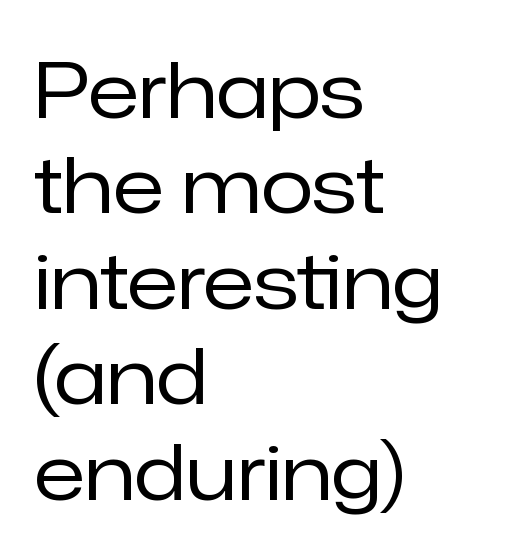
Q: Is the text bold? A: No.
Q: Is the text italic (slanted)? A: No, it is upright.
Q: Is the typeface a serif or a sans-serif typeface? A: Sans-serif.
Q: Is the text underlined? A: No.
Q: How is the paragraph aligned? A: Left-aligned.
Q: Is the spacing between letters normal or unusually wide? A: Normal.
Q: Width (condensed, normal, or wide)? A: Normal.
Q: Stroke contrast? A: Low.
Q: x-height? A: Medium.
Q: Monospaced? A: No.
